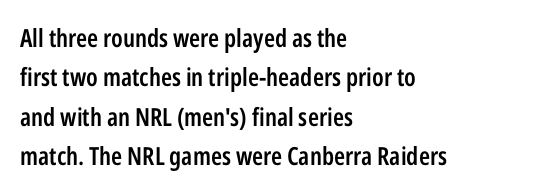
{"italic": "no", "bold": "semi", "underline": "no", "align": "left", "line_spacing": "normal", "line_spacing_ratio": 1.58, "letter_spacing": "normal", "letter_spacing_em": 0.0, "glyph_px": 25}
